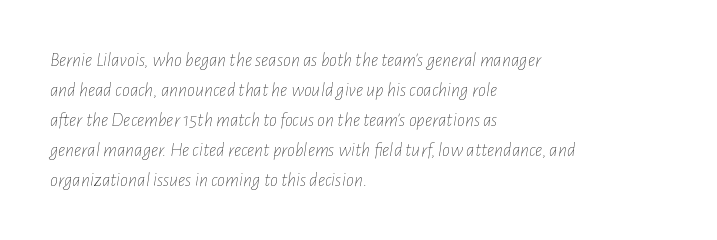
The image shows 20 px text type, italic (leaning right); set left-aligned, normal line spacing (1.5x), normal letter spacing, not underlined.
